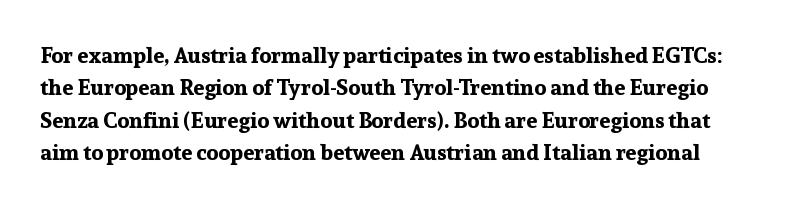
Leading: standard. As a designer I'd log this as weight 700, bold. The passage shown is not underscored anywhere. Every stem runs plumb, perpendicular to the baseline.
